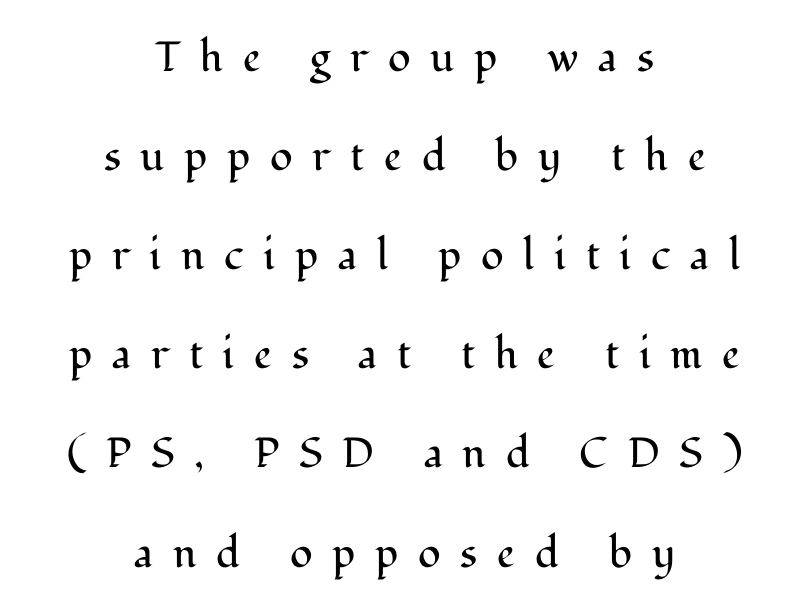
The image shows 42 px regular-weight serif type, upright; set centered, loose line spacing (2.36x), unusually wide letter spacing (+0.47 em), not underlined; medium stroke contrast and a medium x-height.
